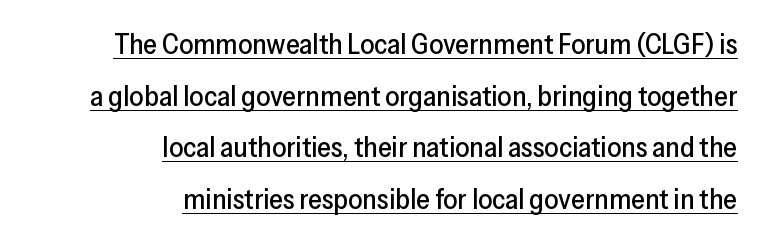
{"serif": "no", "italic": "no", "width": "normal", "stroke_contrast": "low", "x_height": "medium", "monospaced": "no", "underline": "yes", "align": "right", "line_spacing_ratio": 1.84, "letter_spacing": "normal", "letter_spacing_em": 0.0, "glyph_px": 28}
